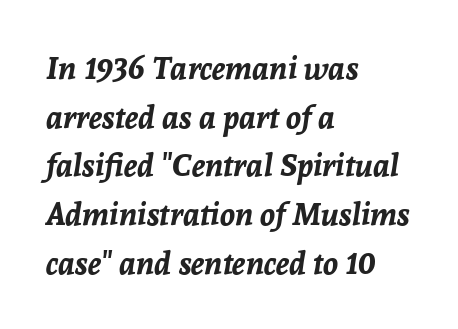
The image shows 31 px bold type, italic (leaning right); set left-aligned, normal line spacing (1.57x), normal letter spacing, not underlined; low stroke contrast and a medium x-height.
